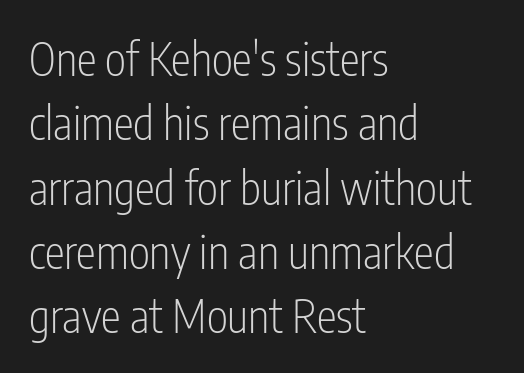
The image shows 45 px light, condensed sans-serif type, upright; set left-aligned, normal line spacing (1.43x), normal letter spacing, not underlined; low stroke contrast and a medium x-height.
